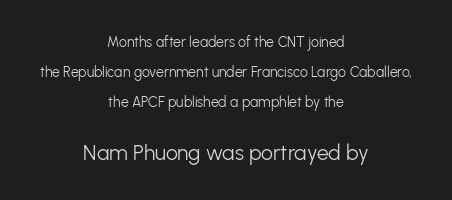
{"italic": "no", "bold": "no", "underline": "no", "align": "center", "line_spacing": "loose", "line_spacing_ratio": 2.15, "letter_spacing": "normal", "letter_spacing_em": 0.0, "larger_block": "second", "size_ratio": 1.5, "glyph_px": 21}
